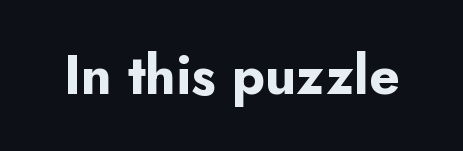
{"serif": "no", "italic": "no", "bold": "yes", "weight": "bold", "width": "normal", "stroke_contrast": "low", "x_height": "small", "monospaced": "no", "underline": "no", "letter_spacing": "normal", "letter_spacing_em": 0.0, "glyph_px": 54}
